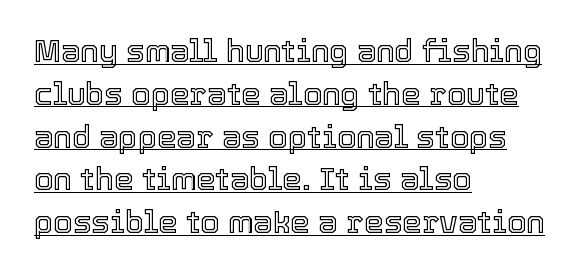
{"italic": "no", "width": "normal", "x_height": "medium", "monospaced": "no", "underline": "yes", "align": "left", "line_spacing": "normal", "line_spacing_ratio": 1.38, "letter_spacing": "normal", "letter_spacing_em": 0.0, "glyph_px": 31}
